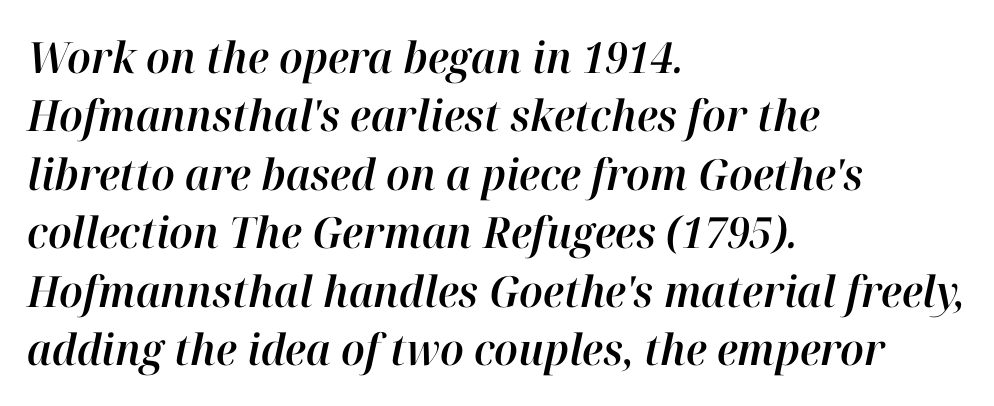
Q: Is the text italic (slanted)? A: Yes, it leans right by about 12 degrees.
Q: Is the text underlined? A: No.
Q: How is the paragraph aligned? A: Left-aligned.
Q: Is the spacing between letters normal or unusually wide? A: Normal.
Q: Is the spacing between lines tight, normal or loose? A: Normal.
Q: Width (condensed, normal, or wide)? A: Normal.
Q: Stroke contrast? A: High.
Q: x-height? A: Medium.
Q: Monospaced? A: No.
